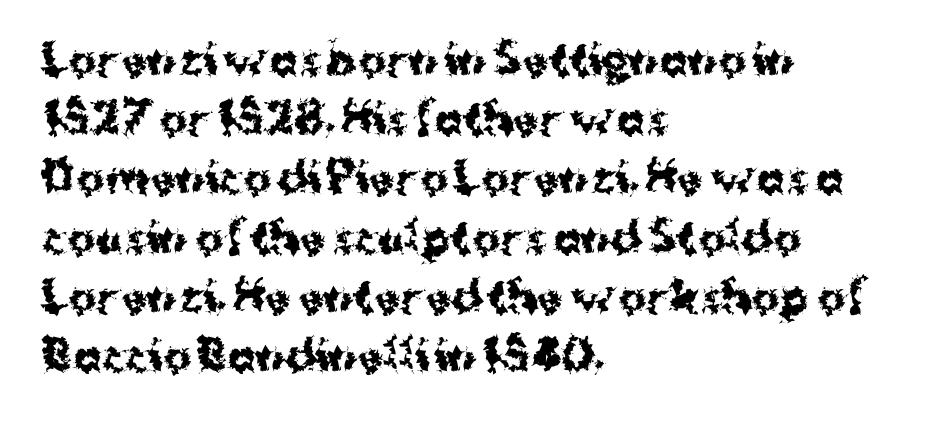
Q: Is the text bold? A: Yes.
Q: Is the text italic (slanted)? A: No, it is upright.
Q: Is the typeface a serif or a sans-serif typeface? A: Sans-serif.
Q: Is the text underlined? A: No.
Q: How is the paragraph aligned? A: Left-aligned.
Q: Is the spacing between letters normal or unusually wide? A: Normal.
Q: Is the spacing between lines tight, normal or loose? A: Normal.
Q: Width (condensed, normal, or wide)? A: Normal.
Q: Stroke contrast? A: Medium.
Q: x-height? A: Medium.
Q: Monospaced? A: No.
